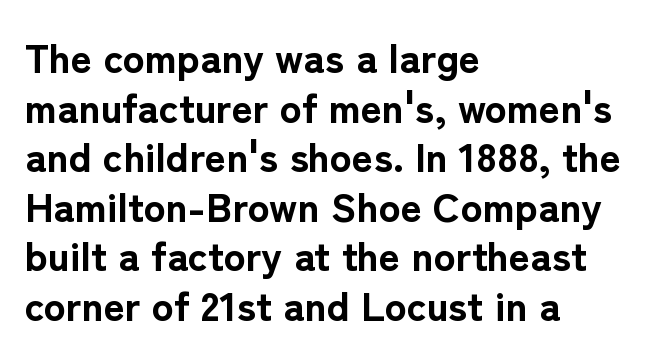
The image shows 41 px bold sans-serif type, upright; set left-aligned, line spacing 1.21x, normal letter spacing, not underlined; low stroke contrast and a medium x-height.
